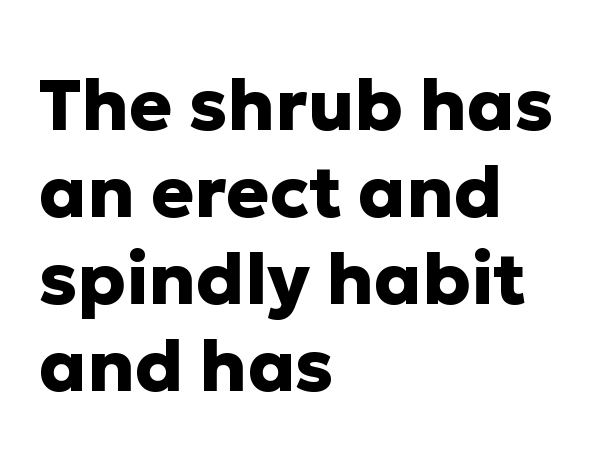
{"serif": "no", "italic": "no", "bold": "yes", "weight": "heavy", "width": "normal", "stroke_contrast": "low", "x_height": "medium", "monospaced": "no", "underline": "no", "align": "left", "line_spacing_ratio": 1.21, "letter_spacing": "normal", "letter_spacing_em": 0.0, "glyph_px": 72}
